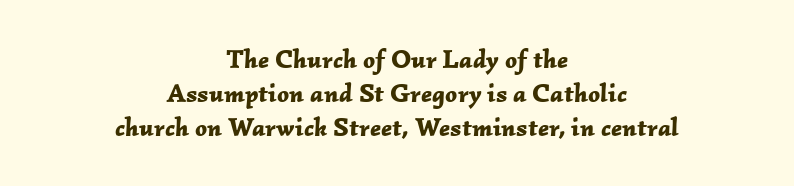
Q: Is the text bold? A: Yes.
Q: Is the text italic (slanted)? A: Yes, it leans right by about 2 degrees.
Q: Is the text underlined? A: No.
Q: How is the paragraph aligned? A: Centered.
Q: Is the spacing between letters normal or unusually wide? A: Normal.
Q: Is the spacing between lines tight, normal or loose? A: Normal.
